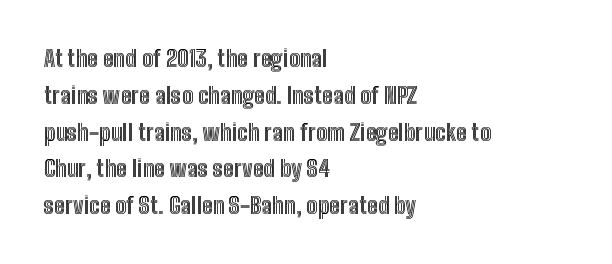
{"italic": "no", "underline": "no", "align": "left", "line_spacing": "normal", "line_spacing_ratio": 1.6, "letter_spacing": "normal", "letter_spacing_em": 0.0, "glyph_px": 23}
